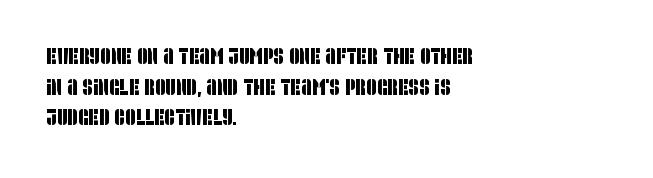
Q: Is the text underlined? A: No.
Q: How is the paragraph aligned? A: Left-aligned.
Q: Is the spacing between letters normal or unusually wide? A: Normal.
Q: Is the spacing between lines tight, normal or loose? A: Normal.
